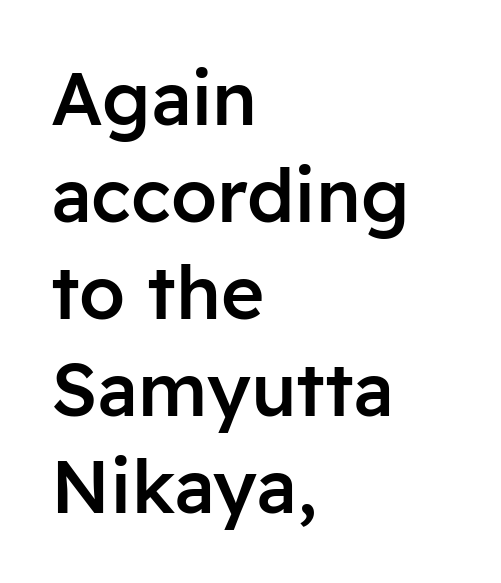
Q: Is the text bold? A: Semi-bold.
Q: Is the text italic (slanted)? A: No, it is upright.
Q: Is the typeface a serif or a sans-serif typeface? A: Sans-serif.
Q: Is the text underlined? A: No.
Q: How is the paragraph aligned? A: Left-aligned.
Q: Is the spacing between letters normal or unusually wide? A: Normal.
Q: Is the spacing between lines tight, normal or loose? A: Normal.
Q: Width (condensed, normal, or wide)? A: Normal.
Q: Stroke contrast? A: Low.
Q: x-height? A: Medium.
Q: Monospaced? A: No.
